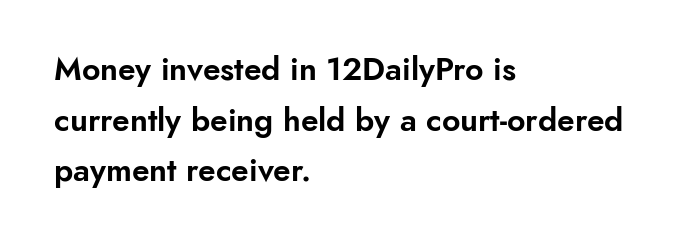
The image shows 32 px sans-serif type, upright; set left-aligned, normal line spacing (1.58x), normal letter spacing, not underlined; low stroke contrast and a small x-height.
